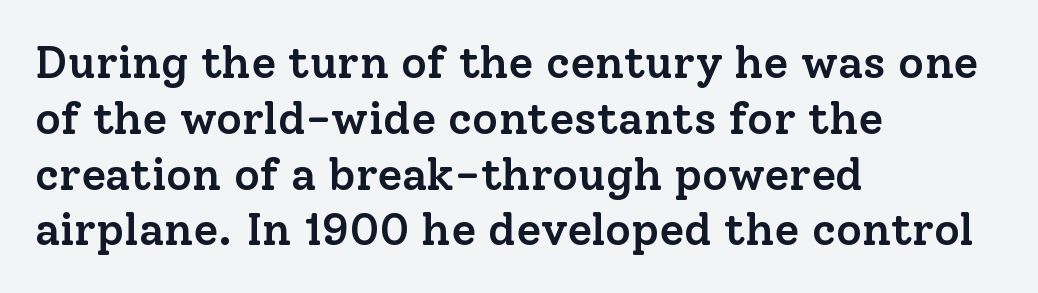
Descenders are the only things crossing below the line. Students, this is semibold: more ink than regular, less than bold. The compositor pushed each line to the left boundary. Do the characters align in a grid? No, the font is proportional.
